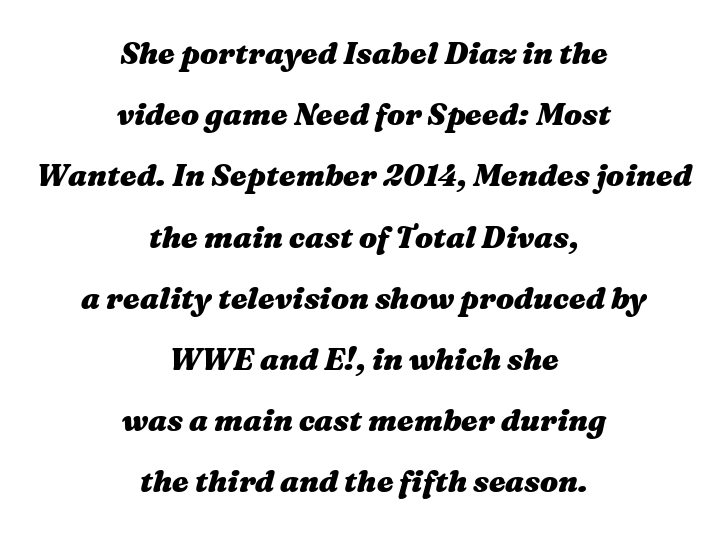
The image shows 30 px heavy, wide type, italic (leaning right); set centered, loose line spacing (2.04x), normal letter spacing, not underlined; medium stroke contrast and a medium x-height.
